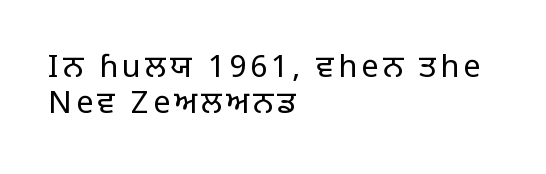
Each row of text sits above clean, open space. The face used here is proportionally spaced, like ordinary book or web type. Short and long lines alike share a common starting point at left. Italic? Not at all — the glyphs are vertical.
